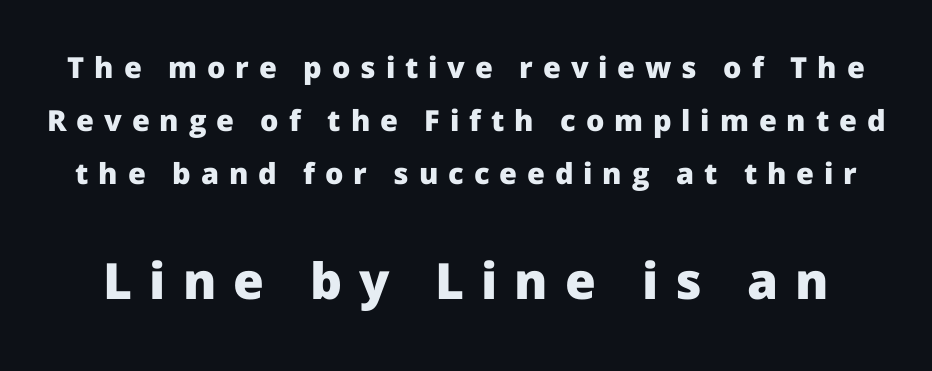
Thick stems and heavy bowls — unmistakably bold. Of the two passages, the one underneath uses the larger point size. Someone cranked the tracking dial way up on this one. A clean baseline with only descenders dipping below it. What kind of face is this? One without serifs — a sans. Posture: upright roman.
